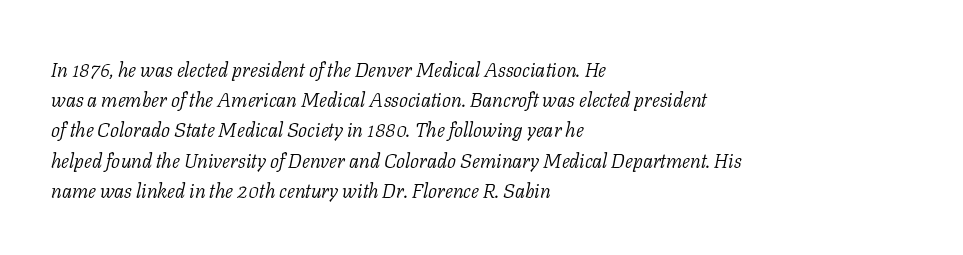
Q: Is the text bold? A: No.
Q: Is the text italic (slanted)? A: Yes, it leans right by about 11 degrees.
Q: Is the text underlined? A: No.
Q: How is the paragraph aligned? A: Left-aligned.
Q: Is the spacing between letters normal or unusually wide? A: Normal.
Q: Is the spacing between lines tight, normal or loose? A: Normal.
